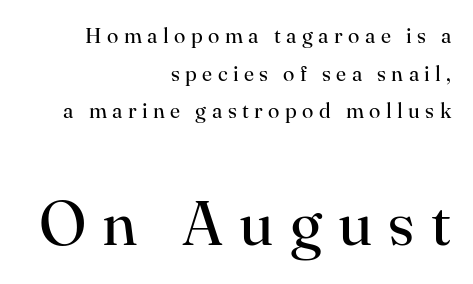
These lines have a slow, spaced-out rhythm from letter to letter. Descender tails drop into unmarked territory. All the whitespace from short lines collects on the left. A typesetter would call this proportional, since set widths differ per character. Caption: upper text group reduced, lower text group enlarged.
